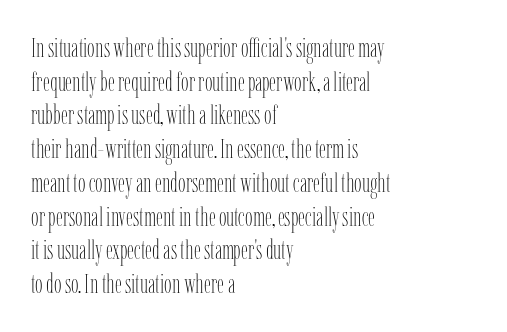
Whoever set this chose a conventional vertical rhythm. Each stroke keeps to a modest, everyday thickness or less. Is there any slant? The stems are plumb. Any mark beneath the type? The region is blank. Horizontal alignment here is leftward, the default for most running prose.
